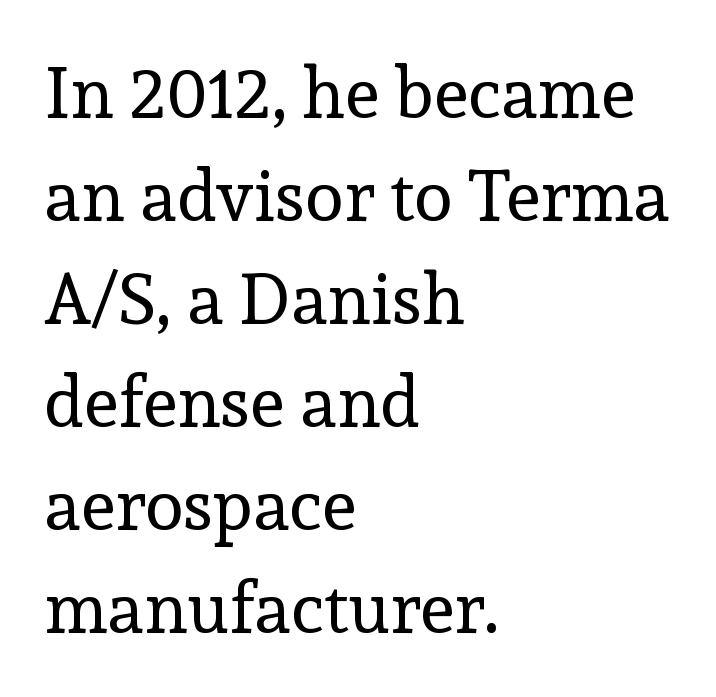
{"serif": "yes", "italic": "no", "bold": "no", "weight": "regular", "width": "normal", "x_height": "medium", "monospaced": "no", "underline": "no", "align": "left", "line_spacing": "normal", "line_spacing_ratio": 1.45, "letter_spacing": "normal", "letter_spacing_em": 0.0, "glyph_px": 71}
